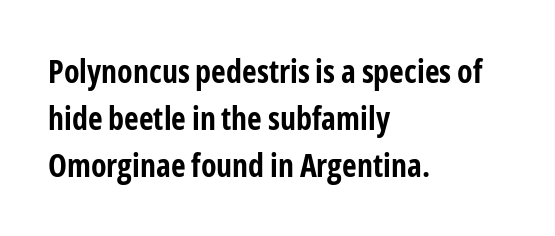
Q: Is the text bold? A: Yes.
Q: Is the text italic (slanted)? A: No, it is upright.
Q: Is the typeface a serif or a sans-serif typeface? A: Sans-serif.
Q: Is the text underlined? A: No.
Q: How is the paragraph aligned? A: Left-aligned.
Q: Is the spacing between letters normal or unusually wide? A: Normal.
Q: Is the spacing between lines tight, normal or loose? A: Normal.
Q: Width (condensed, normal, or wide)? A: Condensed.
Q: Stroke contrast? A: Low.
Q: x-height? A: Medium.
Q: Monospaced? A: No.
